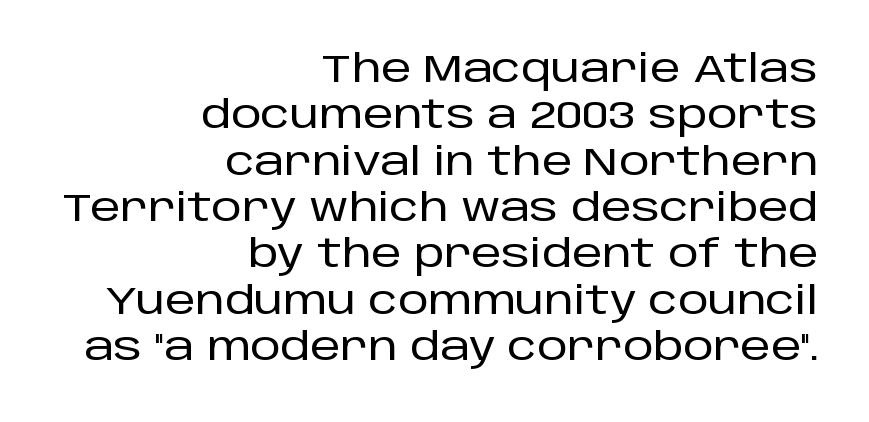
The image shows 38 px sans-serif type, upright; set right-aligned, line spacing 1.22x, normal letter spacing, not underlined; low stroke contrast and a large x-height.
